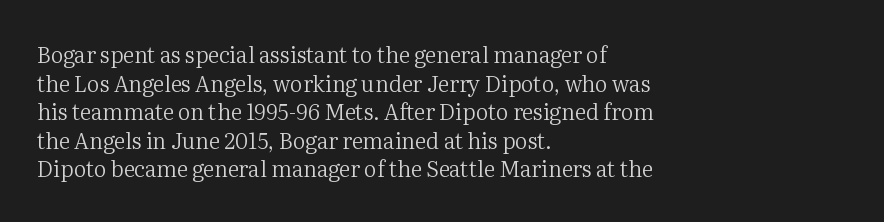
The image shows 22 px text type, upright; set left-aligned, normal line spacing (1.3x), normal letter spacing, not underlined.
